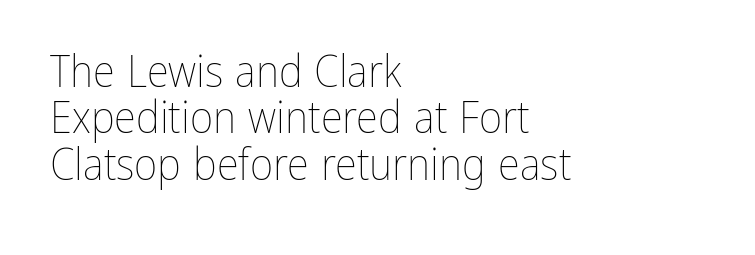
{"italic": "no", "bold": "no", "weight": "thin", "width": "condensed", "stroke_contrast": "low", "x_height": "medium", "monospaced": "no", "underline": "no", "align": "left", "line_spacing": "tight", "line_spacing_ratio": 1.03, "letter_spacing": "normal", "letter_spacing_em": 0.0, "glyph_px": 45}
